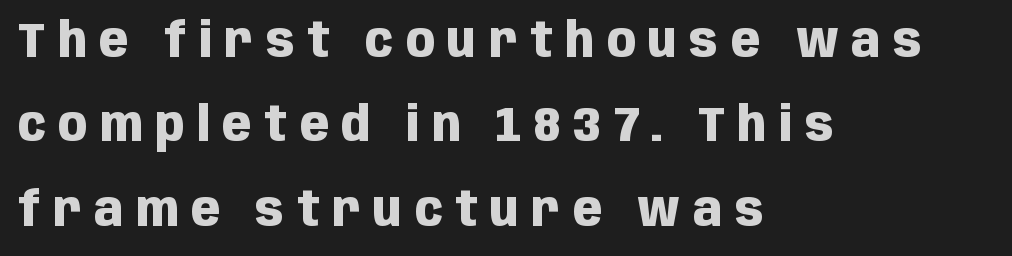
Do the characters align in a grid? No, the font is proportional. Check the space under the baseline: it is left empty. The characters display no serif detailing; their extremities are plain. The setting favours the left margin, as ordinary paragraphs usually do. The horizontal fit of the characters is loose and conspicuously gappy.
